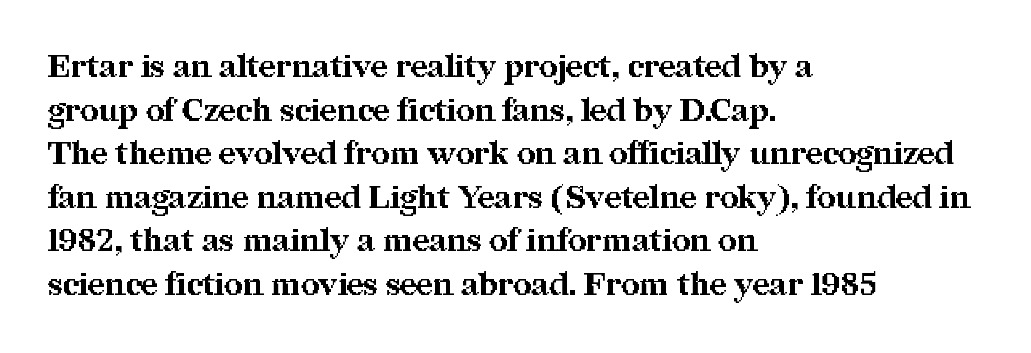
The image shows 32 px bold serif type, upright; set left-aligned, normal line spacing (1.36x), normal letter spacing, not underlined; medium stroke contrast and a medium x-height.
